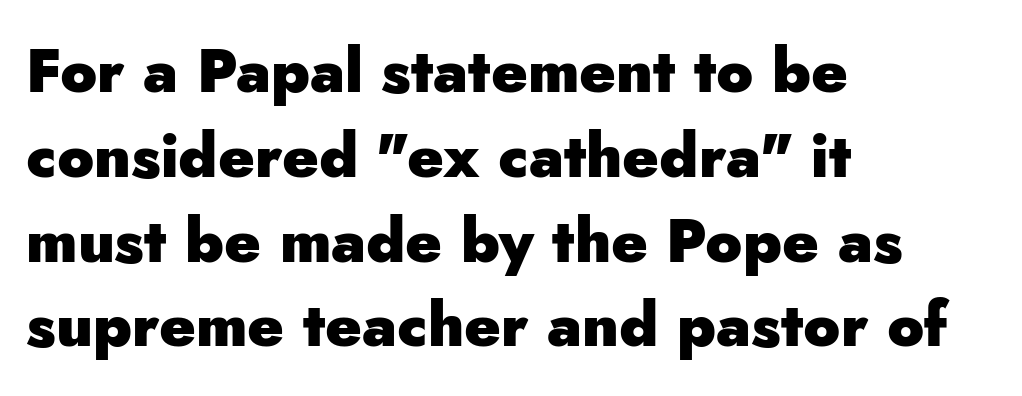
The image shows 61 px heavy sans-serif type, upright; set left-aligned, normal line spacing (1.39x), normal letter spacing, not underlined; low stroke contrast and a small x-height.
